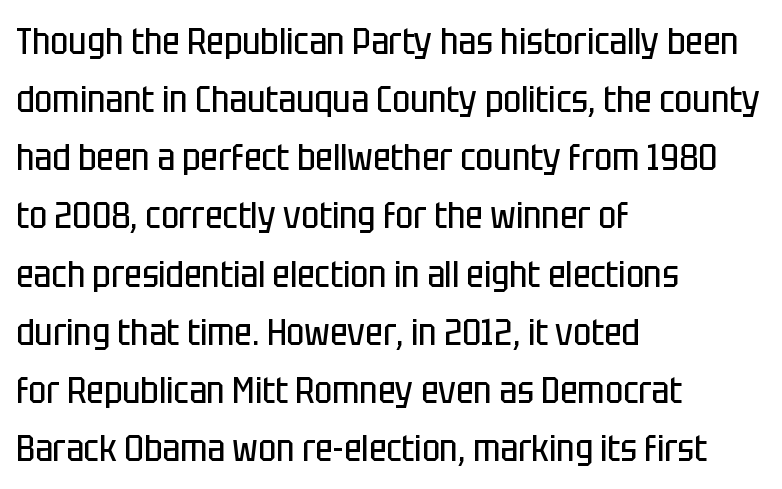
Horizontal bands of white between lines are of average thickness. The setting favours the left margin, as ordinary paragraphs usually do. Every character sits straight up, as roman type does. Nobody drew a line under any word here. Observe the ordinary spacing: letters are neighbours, not strangers. You could not count columns in this text — the font is proportionally spaced.
